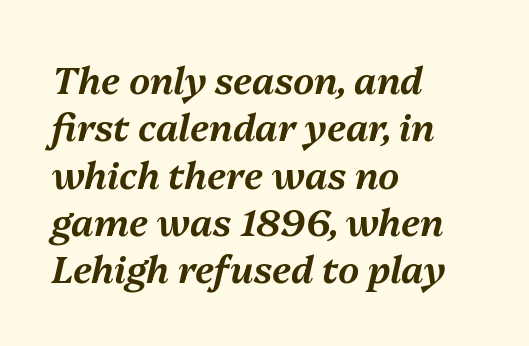
{"italic": "yes", "lean": "right", "slant_degrees": 13, "width": "normal", "stroke_contrast": "medium", "x_height": "medium", "monospaced": "no", "underline": "no", "align": "left", "line_spacing": "normal", "line_spacing_ratio": 1.28, "letter_spacing": "normal", "letter_spacing_em": 0.0, "glyph_px": 37}
